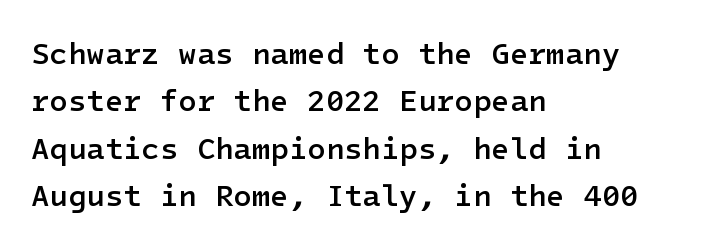
One glance says typical: line gaps are just what's usual. Clear beneath every line of the passage. The type family on display is of the sans-serif kind. You can tell it's not italic because the verticals are truly vertical. The letters sit at their default tracking, neither squeezed nor spread. The compositor pushed each line to the left boundary.
